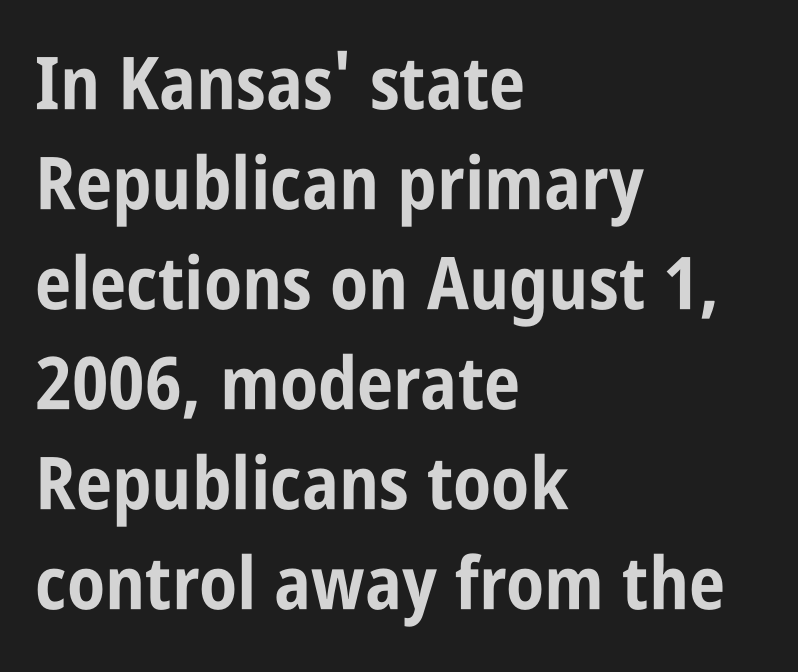
Heavy, bold letterforms. Honestly, there is no underline to notice here at all. All the whitespace from short lines collects on the right. This sample uses plain, unmodified letter spacing.
